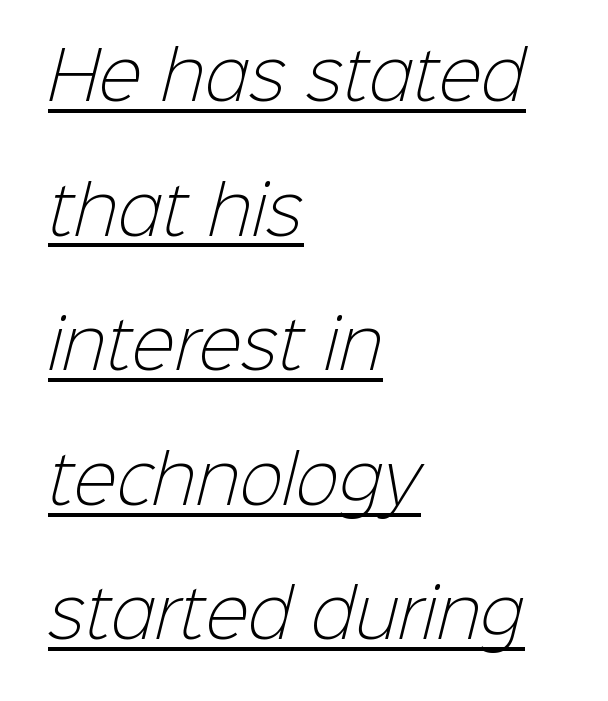
If you measured baseline to baseline, you'd find a long distance. The paragraph has a hard left edge and a soft right edge. These characters rest on top of a visible drawn line. Nothing unusual about the tracking: characters are spaced as the font intends. Weight class: somewhere from thin through regular. The face used here is proportionally spaced, like ordinary book or web type.
